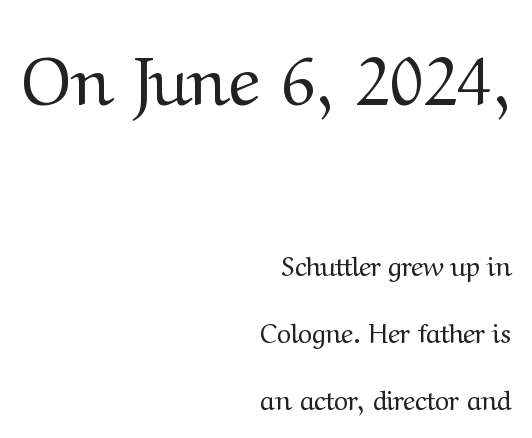
{"serif": "yes", "italic": "no", "bold": "no", "weight": "regular", "width": "normal", "stroke_contrast": "medium", "x_height": "medium", "monospaced": "no", "underline": "no", "align": "right", "line_spacing": "loose", "line_spacing_ratio": 2.47, "letter_spacing": "normal", "letter_spacing_em": 0.0, "larger_block": "first", "size_ratio": 2.52, "glyph_px": 68}
